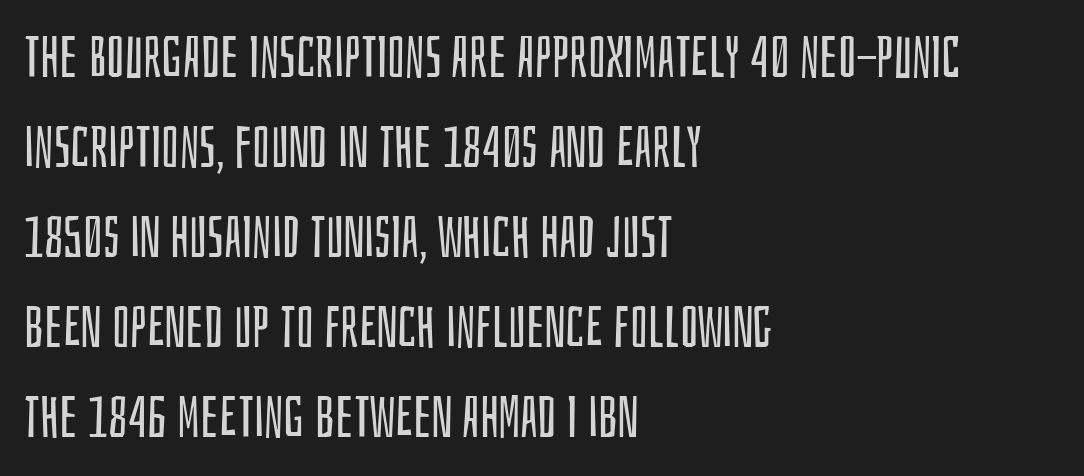
Q: Is the text bold? A: No.
Q: Is the text italic (slanted)? A: No, it is upright.
Q: Is the typeface a serif or a sans-serif typeface? A: Sans-serif.
Q: Is the text underlined? A: No.
Q: How is the paragraph aligned? A: Left-aligned.
Q: Is the spacing between letters normal or unusually wide? A: Normal.
Q: Is the spacing between lines tight, normal or loose? A: Normal.
Q: Width (condensed, normal, or wide)? A: Condensed.
Q: Stroke contrast? A: Low.
Q: x-height? A: Large.
Q: Monospaced? A: No.
